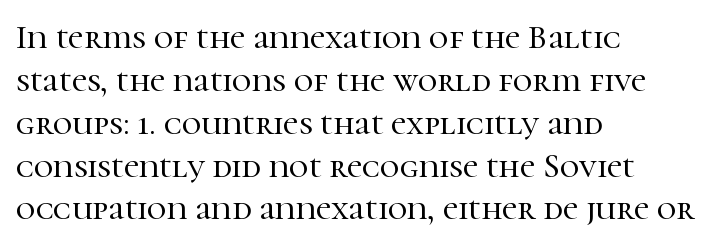
{"serif": "yes", "italic": "no", "width": "normal", "stroke_contrast": "high", "x_height": "medium", "monospaced": "no", "underline": "no", "align": "left", "line_spacing": "normal", "line_spacing_ratio": 1.26, "letter_spacing": "normal", "letter_spacing_em": 0.0, "glyph_px": 34}
